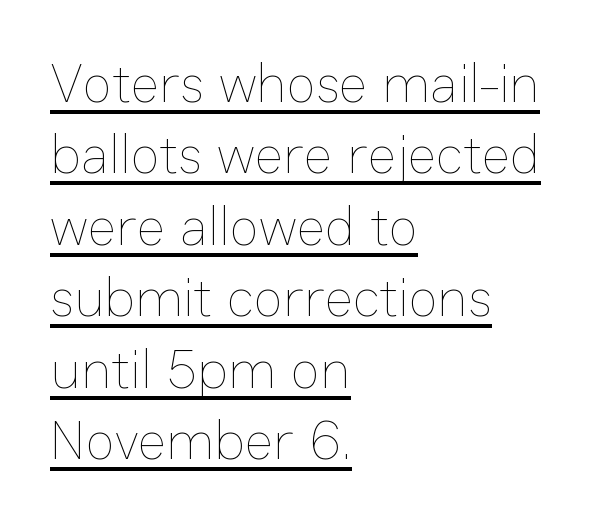
These lines stack with their left ends in a neat column. This sample uses an upright cut, with every glyph sitting square on the baseline. Nothing heavy about these letters — not bold at all. These lines sit exactly where default settings would place them. Proportional: the letters do not fall into vertical columns.
